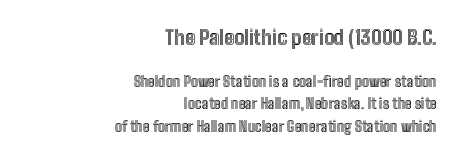
{"italic": "no", "underline": "no", "align": "right", "line_spacing": "normal", "line_spacing_ratio": 1.6, "letter_spacing": "normal", "letter_spacing_em": 0.0, "larger_block": "first", "size_ratio": 1.43, "glyph_px": 20}
